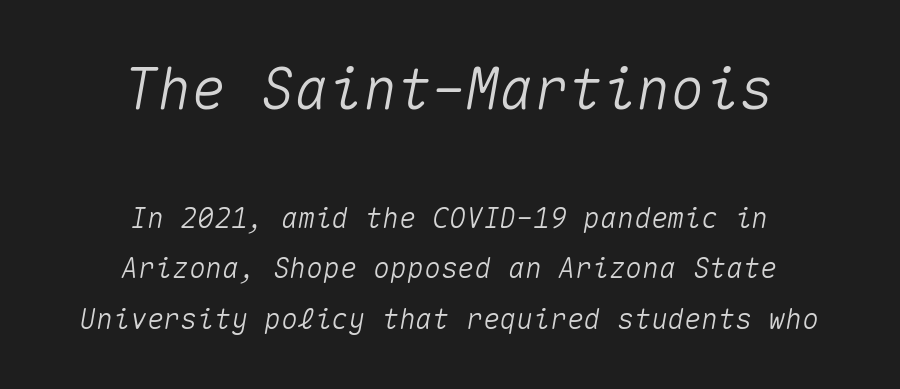
{"italic": "yes", "lean": "right", "slant_degrees": 10, "width": "normal", "stroke_contrast": "medium", "x_height": "medium", "monospaced": "yes", "underline": "no", "align": "center", "line_spacing_ratio": 1.81, "letter_spacing": "normal", "letter_spacing_em": 0.0, "larger_block": "first", "size_ratio": 2.04, "glyph_px": 57}
